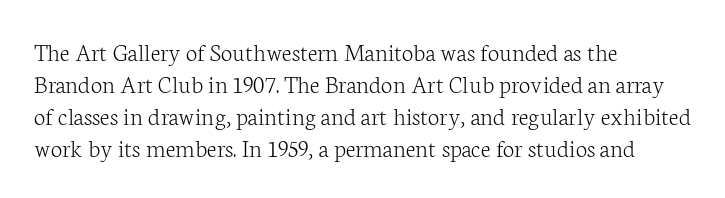
The image shows 26 px text type, upright; set left-aligned, line spacing 1.23x, normal letter spacing, not underlined.
